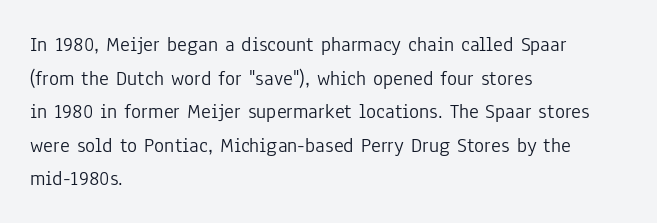
{"italic": "no", "bold": "no", "underline": "no", "align": "left", "line_spacing": "normal", "line_spacing_ratio": 1.6, "letter_spacing": "normal", "letter_spacing_em": 0.0, "glyph_px": 21}
